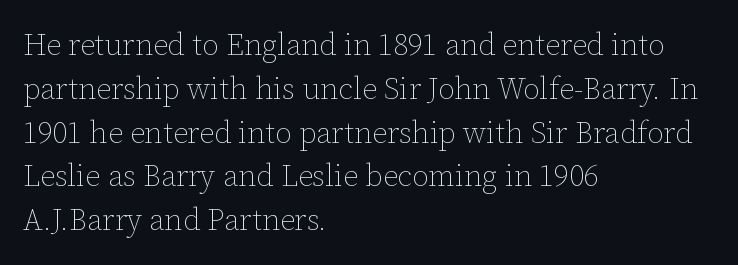
The image shows 30 px thin type, upright; set left-aligned, normal line spacing (1.46x), normal letter spacing, not underlined; low stroke contrast and a medium x-height.
